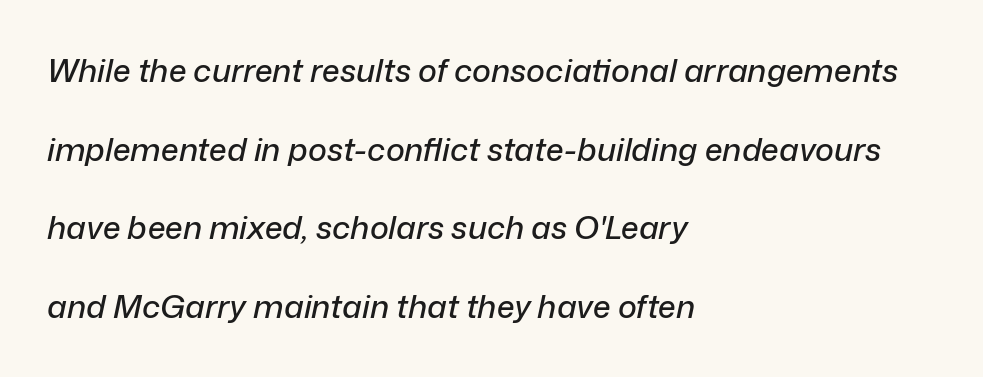
Characters are canted at an angle relative to the baseline's perpendicular. What's the leading like? Stretched, with rows far apart. No extra tracking has been applied to these lines. Clear beneath every line of the passage.
